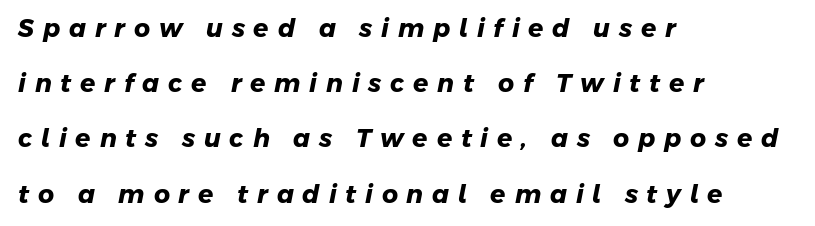
Q: Is the text bold? A: Yes.
Q: Is the text underlined? A: No.
Q: How is the paragraph aligned? A: Left-aligned.
Q: Is the spacing between letters normal or unusually wide? A: Unusually wide.
Q: Is the spacing between lines tight, normal or loose? A: Loose.
